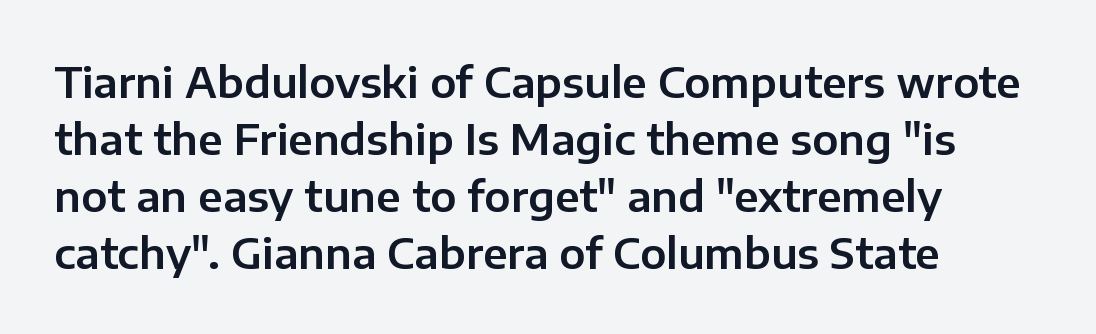
The image shows 42 px sans-serif type, upright; set left-aligned, normal line spacing (1.36x), normal letter spacing, not underlined; low stroke contrast and a medium x-height.
